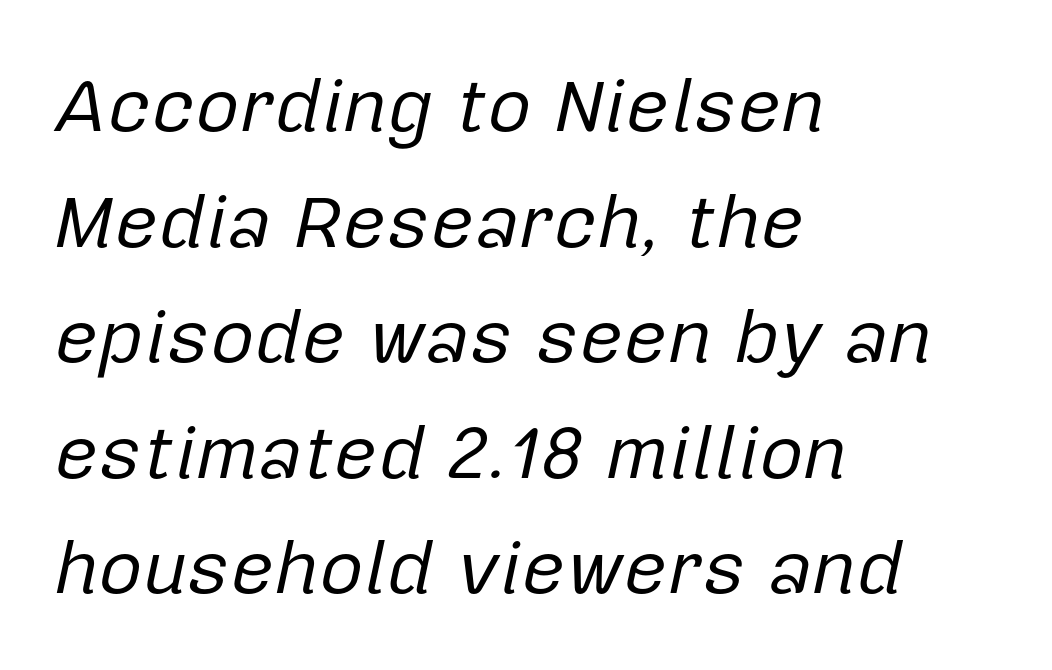
Q: Is the text bold? A: No.
Q: Is the text italic (slanted)? A: Yes, it leans right by about 12 degrees.
Q: Is the text underlined? A: No.
Q: How is the paragraph aligned? A: Left-aligned.
Q: Is the spacing between letters normal or unusually wide? A: Normal.
Q: Is the spacing between lines tight, normal or loose? A: Normal.
Q: Width (condensed, normal, or wide)? A: Normal.
Q: Stroke contrast? A: Low.
Q: x-height? A: Medium.
Q: Monospaced? A: No.
